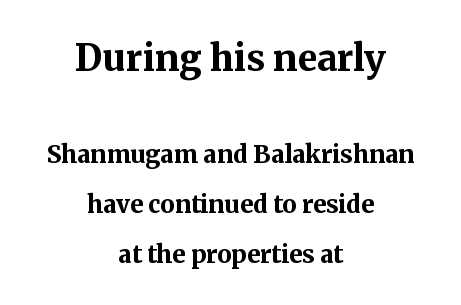
{"serif": "yes", "italic": "no", "bold": "yes", "weight": "bold", "width": "normal", "stroke_contrast": "medium", "x_height": "medium", "monospaced": "no", "underline": "no", "align": "center", "line_spacing": "loose", "line_spacing_ratio": 2.08, "letter_spacing": "normal", "letter_spacing_em": 0.0, "larger_block": "first", "size_ratio": 1.5, "glyph_px": 36}
